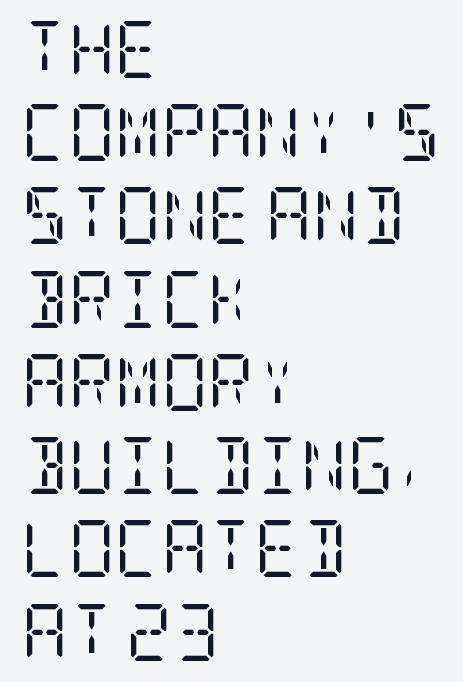
This sample uses an upright cut, with every glyph sitting square on the baseline. Letterform terminals end in serifs throughout the passage. Notice how descenders clear the ascenders below comfortably — that's standard leading. Bold? No — there's no thickening of the strokes.
